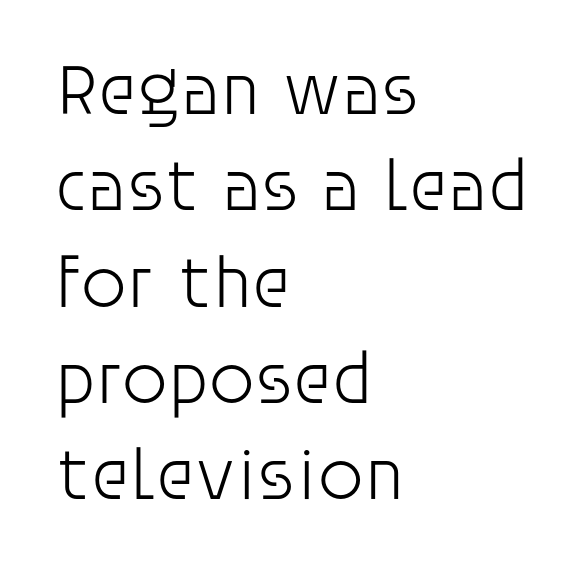
The passage shown stacks its lines at a standard gap. You can tell from the bare stems that sans-serif type was used. Posture: upright roman. Which margin do the lines hug? The left one — the right edge is uneven.
